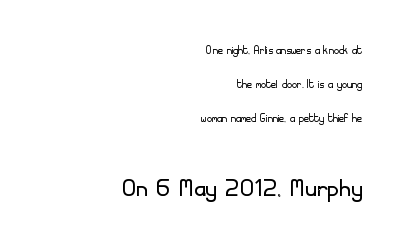
{"serif": "no", "italic": "no", "bold": "no", "weight": "light", "width": "normal", "stroke_contrast": "low", "x_height": "small", "monospaced": "no", "underline": "no", "align": "right", "line_spacing": "loose", "line_spacing_ratio": 2.44, "letter_spacing": "normal", "letter_spacing_em": 0.0, "larger_block": "second", "size_ratio": 2.29, "glyph_px": 32}
